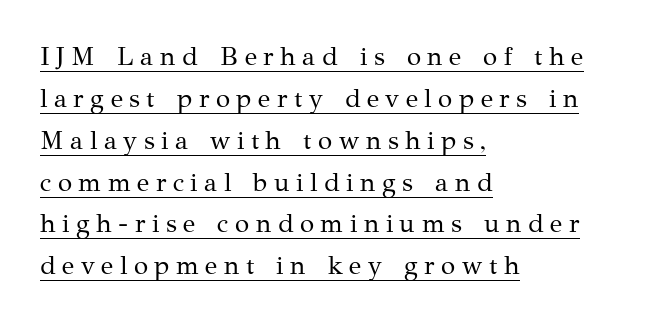
The image shows 26 px text type, upright; set left-aligned, normal line spacing (1.61x), unusually wide letter spacing (+0.25 em), underlined.
